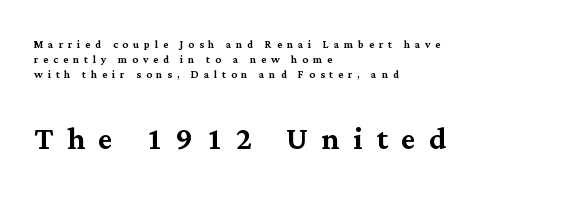
Italic: no, the glyphs are upright roman. In terms of leading, this rendering errs on the cramped side. You could not count columns in this text — the font is proportionally spaced. The space directly below the letters is spotless.
